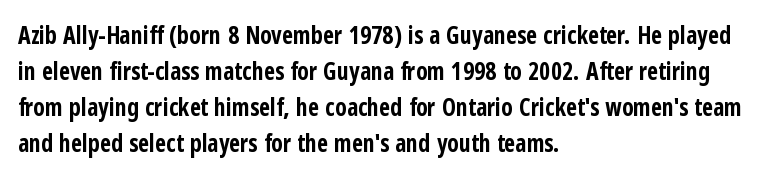
{"italic": "no", "bold": "yes", "underline": "no", "align": "left", "line_spacing": "normal", "line_spacing_ratio": 1.5, "letter_spacing": "normal", "letter_spacing_em": 0.0, "glyph_px": 24}
